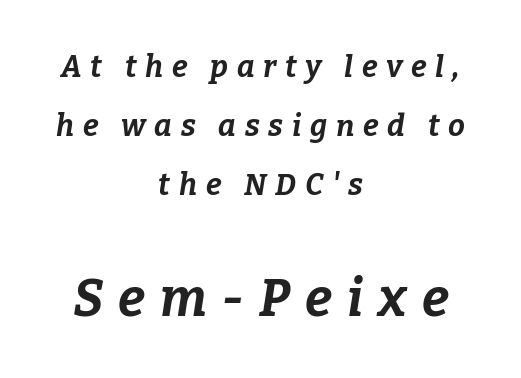
There's an unmistakable incline to the writing here. Spacing verdict: proportional, widths tailored to each character. The lines are spread far apart with generous leading. Here the second block reads like a headline and the first like body copy. Chunky letters — that's bold for sure.
